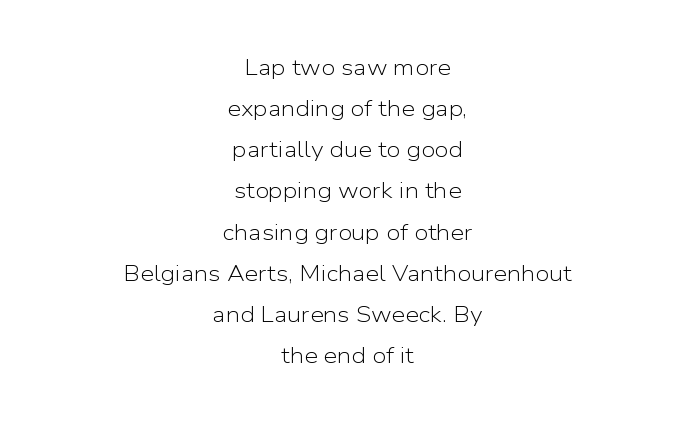
{"italic": "no", "bold": "no", "underline": "no", "align": "center", "line_spacing_ratio": 1.87, "letter_spacing": "normal", "letter_spacing_em": 0.0, "glyph_px": 22}
